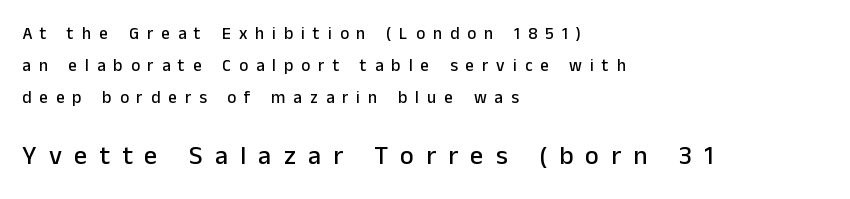
Q: Is the text italic (slanted)? A: No, it is upright.
Q: Is the text underlined? A: No.
Q: How is the paragraph aligned? A: Left-aligned.
Q: Is the spacing between letters normal or unusually wide? A: Unusually wide.
Q: Which block of text is set in a larger size, the first (top) or the second (bottom)? A: The second (bottom) one.
